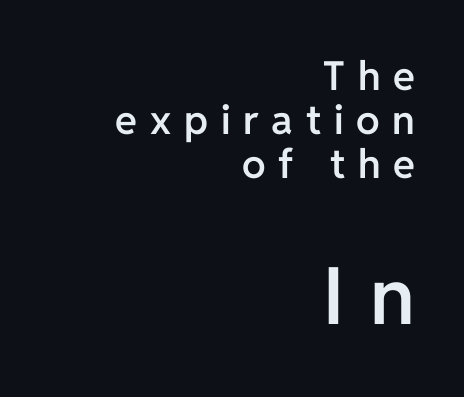
A semibold gives these letters moderate extra thickness, short of bold. Honestly, the rows look squashed on top of each other. The face used here is proportionally spaced, like ordinary book or web type. Does the bottom block carry the larger type? Yes, it does. The face used here is rendered with a markedly widened letterfit.
